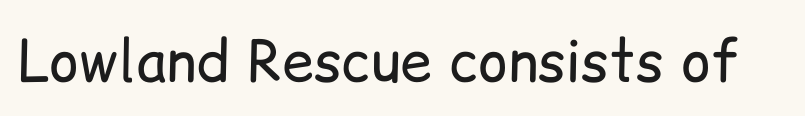
Q: Is the text bold? A: No.
Q: Is the text italic (slanted)? A: No, it is upright.
Q: Is the typeface a serif or a sans-serif typeface? A: Sans-serif.
Q: Is the text underlined? A: No.
Q: Is the spacing between letters normal or unusually wide? A: Normal.
Q: Width (condensed, normal, or wide)? A: Normal.
Q: Stroke contrast? A: Low.
Q: x-height? A: Medium.
Q: Monospaced? A: No.
